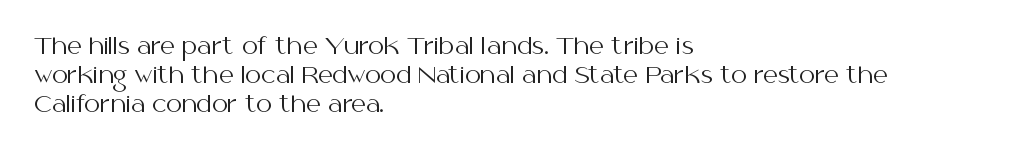
The image shows 23 px text type, upright; set left-aligned, normal line spacing (1.27x), normal letter spacing, not underlined.
